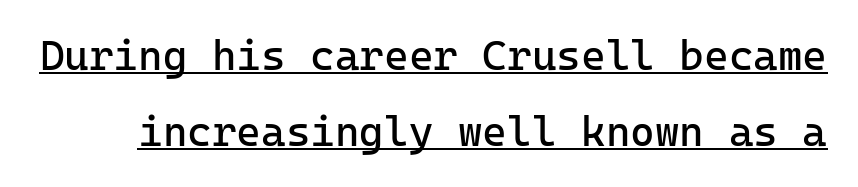
Is there an underline? Yes — a line sits under the letters. A typesetter would call this monospace, since all characters share one set width. Stems here are at most as thick as an everyday book face. Ordinary non-slanted type is in use.
